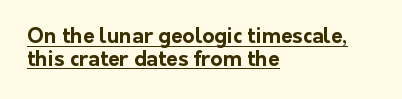
The image shows 21 px bold type, upright; set left-aligned, tight line spacing (1.09x), normal letter spacing, underlined.
